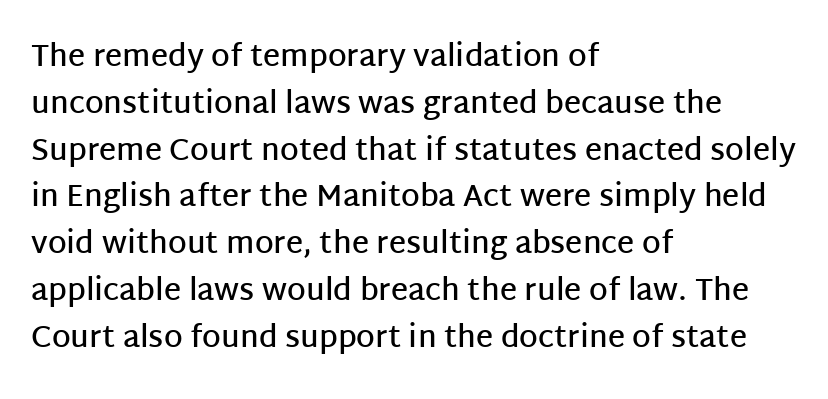
The image shows 30 px semibold sans-serif type, upright; set left-aligned, normal line spacing (1.56x), normal letter spacing, not underlined; low stroke contrast and a large x-height.
